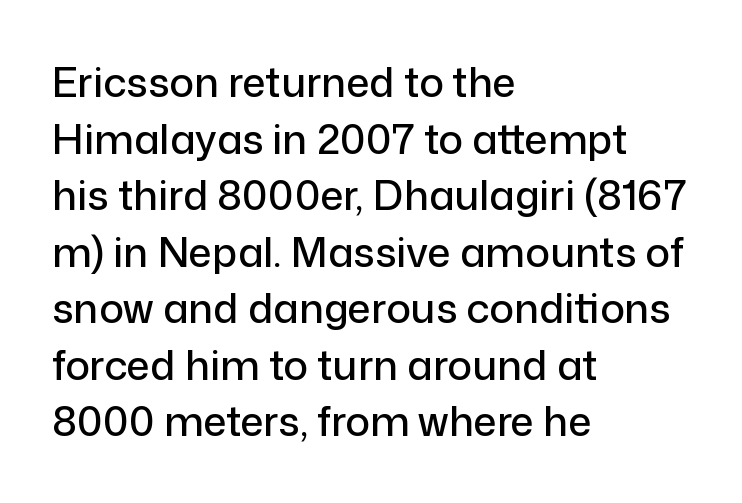
Reading down the block, your eye returns to a fixed left position each line. Note: no serifs on the glyphs. Caption: standard tracking, unaltered. These lines sit exactly where default settings would place them. Is this a fixed-width face? No — the glyphs have proportional, varying widths. Plain, unruled lines of type.
